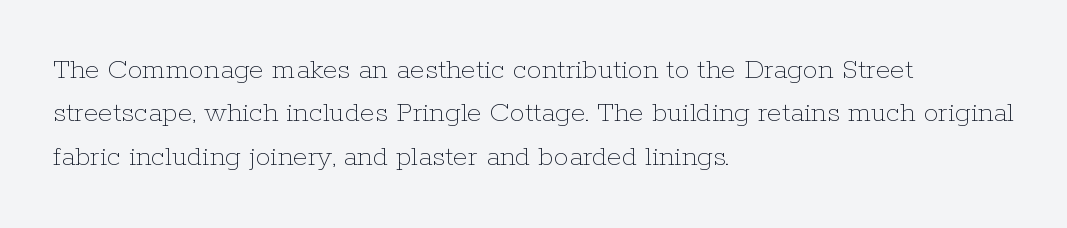
{"italic": "no", "bold": "no", "weight": "thin", "width": "normal", "stroke_contrast": "low", "x_height": "medium", "monospaced": "no", "underline": "no", "align": "left", "line_spacing": "normal", "line_spacing_ratio": 1.45, "letter_spacing": "normal", "letter_spacing_em": 0.0, "glyph_px": 30}
